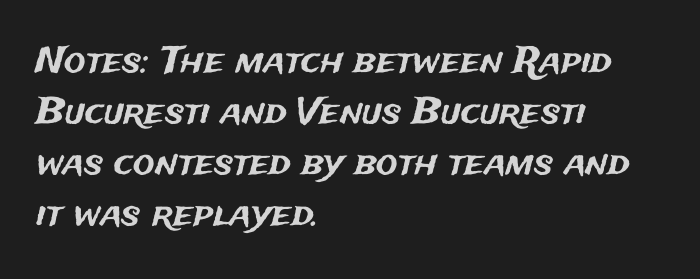
The image shows 36 px sans-serif type; set left-aligned, normal line spacing (1.42x), normal letter spacing, not underlined; medium stroke contrast and a medium x-height.
